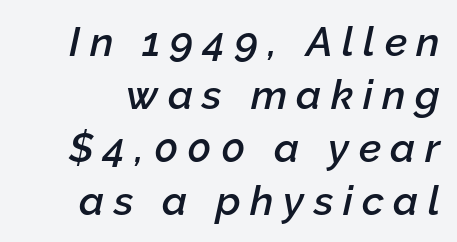
Nobody drew a line under any word here. These lines have a slow, spaced-out rhythm from letter to letter. The sample has been set in demibold, a notch under bold. Vertical spacing — default. Each letter keeps its own natural width here, so spacing adapts to shape.
